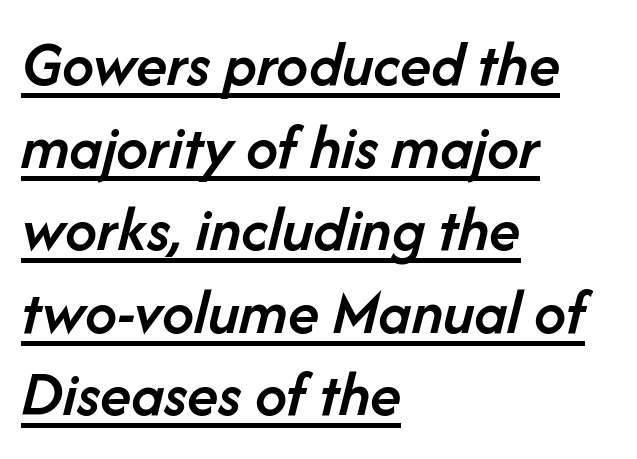
The image shows 64 px semibold type, italic (leaning right); set left-aligned, normal line spacing (1.29x), normal letter spacing, underlined; low stroke contrast and a medium x-height.
